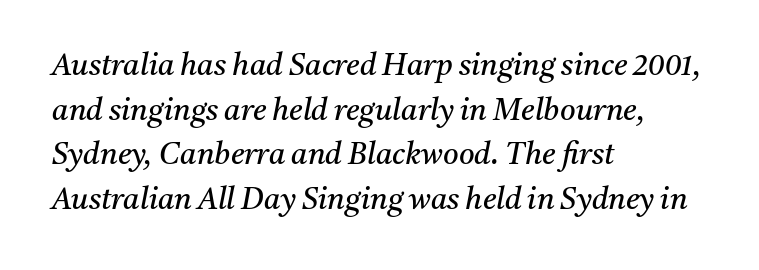
The image shows 30 px regular-weight serif type, italic (leaning right); set left-aligned, normal line spacing (1.49x), normal letter spacing, not underlined; medium stroke contrast and a medium x-height.
